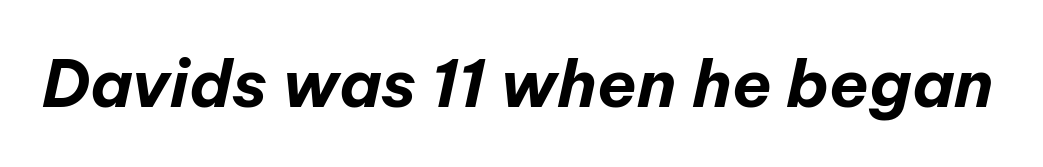
Tracking value appears to be zero — textbook default spacing. The zone under the glyphs is completely vacant. Each letter keeps its own natural width here, so spacing adapts to shape. The letters are bold, with thick, heavy strokes.
